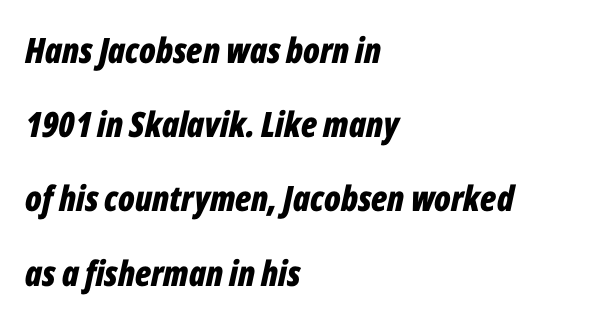
{"italic": "yes", "lean": "right", "slant_degrees": 12, "bold": "yes", "weight": "bold", "width": "condensed", "stroke_contrast": "low", "x_height": "medium", "monospaced": "no", "underline": "no", "align": "left", "line_spacing": "loose", "line_spacing_ratio": 2.12, "letter_spacing": "normal", "letter_spacing_em": 0.0, "glyph_px": 35}
